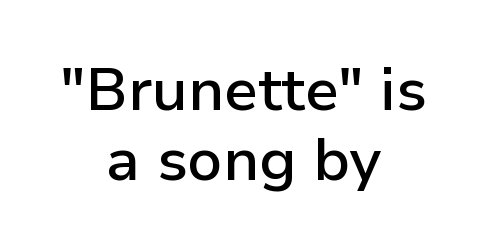
The image shows 60 px semibold sans-serif type, upright; set centered, line spacing 1.16x, normal letter spacing, not underlined; low stroke contrast and a medium x-height.
